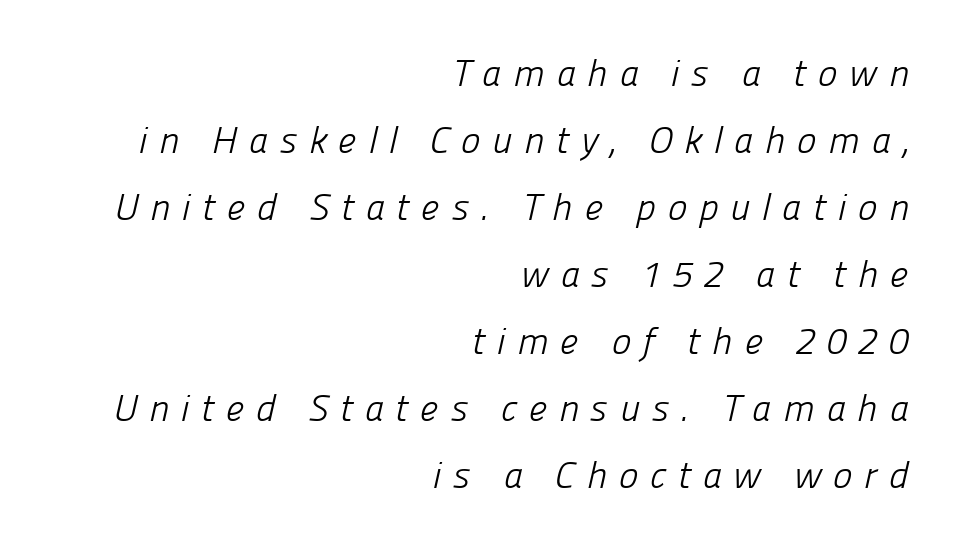
Visually the block forms a straight wall on the right and a jagged coastline on the left. Vertical stems look standard width or narrower in stroke. The letters advance in unequal steps, a hallmark of proportional type. The face used here is a sans, in the tradition of grotesques and geometrics. Does extra space separate the letters? Yes, quite a lot of it. Honestly, there is no underline to notice here at all.
